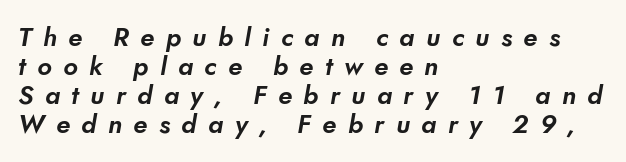
Q: Is the text underlined? A: No.
Q: How is the paragraph aligned? A: Left-aligned.
Q: Is the spacing between letters normal or unusually wide? A: Unusually wide.
Q: Is the spacing between lines tight, normal or loose? A: Tight.
